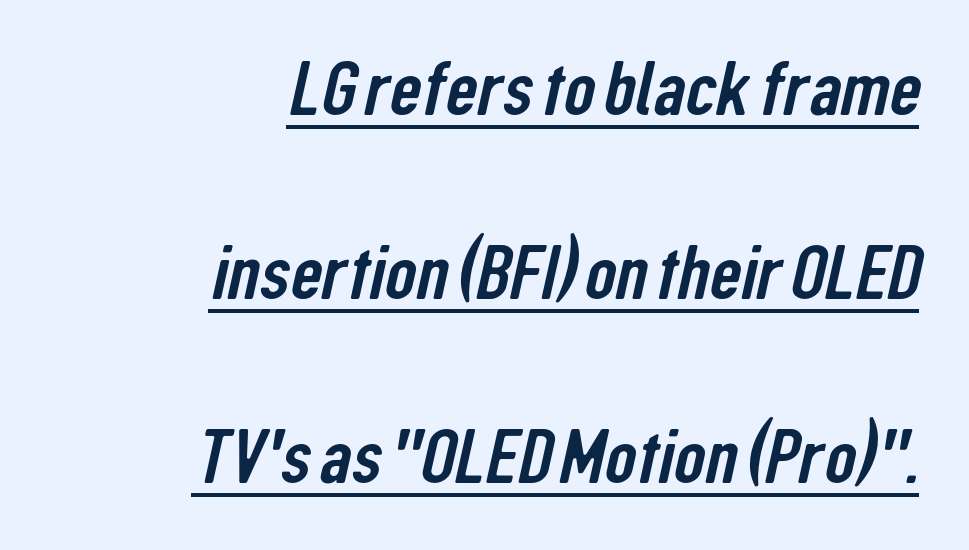
Q: Is the typeface a serif or a sans-serif typeface? A: Sans-serif.
Q: Is the text underlined? A: Yes.
Q: How is the paragraph aligned? A: Right-aligned.
Q: Is the spacing between letters normal or unusually wide? A: Normal.
Q: Is the spacing between lines tight, normal or loose? A: Loose.
Q: Width (condensed, normal, or wide)? A: Condensed.
Q: Stroke contrast? A: Low.
Q: x-height? A: Medium.
Q: Monospaced? A: No.
